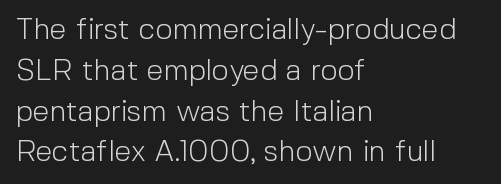
Q: Is the text bold? A: No.
Q: Is the text italic (slanted)? A: No, it is upright.
Q: Is the typeface a serif or a sans-serif typeface? A: Sans-serif.
Q: Is the text underlined? A: No.
Q: How is the paragraph aligned? A: Left-aligned.
Q: Is the spacing between letters normal or unusually wide? A: Normal.
Q: Is the spacing between lines tight, normal or loose? A: Normal.
Q: Width (condensed, normal, or wide)? A: Normal.
Q: x-height? A: Medium.
Q: Monospaced? A: No.
